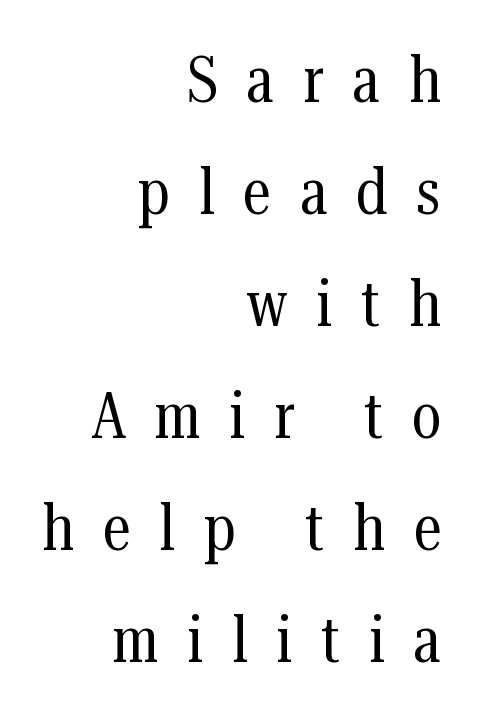
The image shows 64 px regular-weight, condensed serif type, upright; set right-aligned, line spacing 1.75x, unusually wide letter spacing (+0.45 em), not underlined; medium stroke contrast and a medium x-height.
